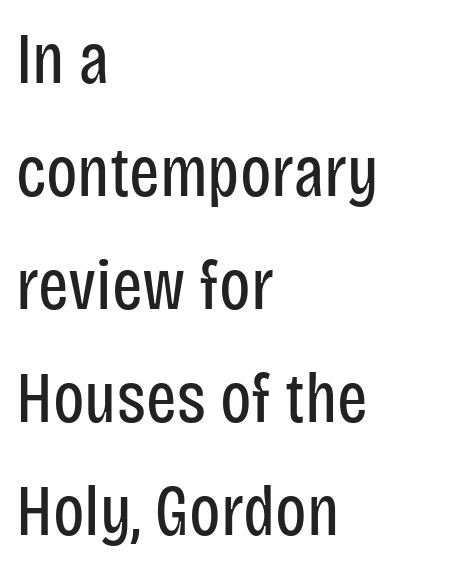
The image shows 72 px regular-weight, condensed sans-serif type, upright; set left-aligned, normal line spacing (1.57x), normal letter spacing, not underlined; low stroke contrast and a large x-height.
